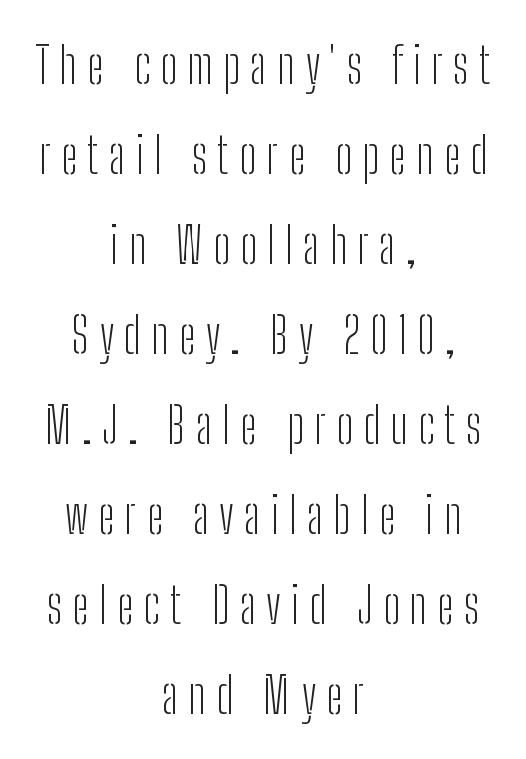
The lines are quadded center. Nope, not italic — everything's standing straight. You could only call the tracking loose — the letters float apart. Each stroke keeps to a modest, everyday thickness or less.
